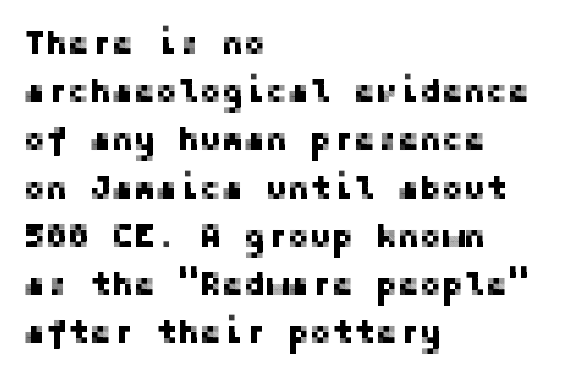
Compared with typical body copy, the letter spacing here is the same. The rendering anchors every line to the left-hand side. Underline: absent. In terms of posture, this sample is upright. The space between consecutive lines is moderate. Does the type have serifs? No, each stem ends abruptly.
